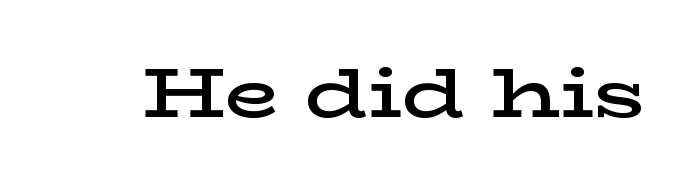
Q: Is the text bold? A: Semi-bold.
Q: Is the text italic (slanted)? A: No, it is upright.
Q: Is the typeface a serif or a sans-serif typeface? A: Serif.
Q: Is the text underlined? A: No.
Q: Is the spacing between letters normal or unusually wide? A: Normal.
Q: Width (condensed, normal, or wide)? A: Wide.
Q: Stroke contrast? A: Low.
Q: x-height? A: Medium.
Q: Monospaced? A: No.
